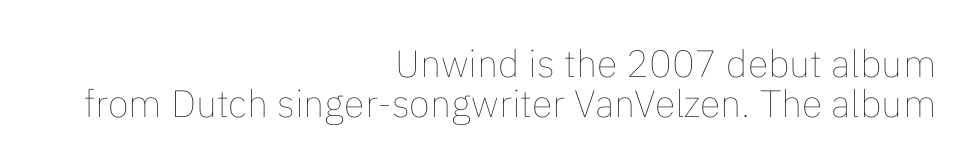
Q: Is the text bold? A: No.
Q: Is the text italic (slanted)? A: No, it is upright.
Q: Is the text underlined? A: No.
Q: How is the paragraph aligned? A: Right-aligned.
Q: Is the spacing between letters normal or unusually wide? A: Normal.
Q: Is the spacing between lines tight, normal or loose? A: Tight.
Q: Width (condensed, normal, or wide)? A: Normal.
Q: Stroke contrast? A: Low.
Q: x-height? A: Medium.
Q: Monospaced? A: No.
